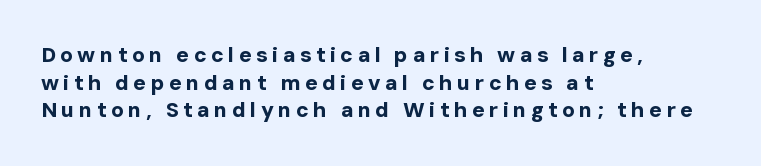
The image shows 21 px bold type, upright; set left-aligned, normal line spacing (1.32x), unusually wide letter spacing (+0.21 em), not underlined.
